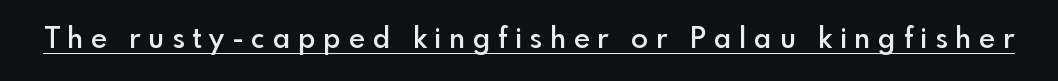
Q: Is the text bold? A: Semi-bold.
Q: Is the text italic (slanted)? A: No, it is upright.
Q: Is the typeface a serif or a sans-serif typeface? A: Sans-serif.
Q: Is the text underlined? A: Yes.
Q: Is the spacing between letters normal or unusually wide? A: Unusually wide.
Q: Width (condensed, normal, or wide)? A: Normal.
Q: x-height? A: Small.
Q: Monospaced? A: No.
